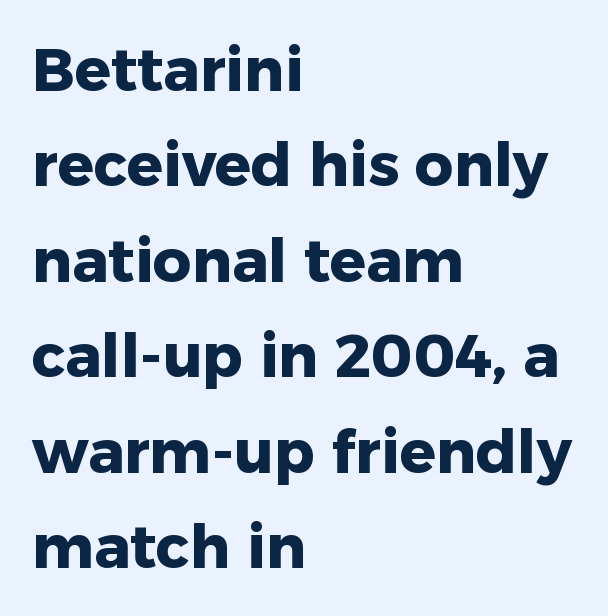
The typesetting leans heavy: a genuine bold. Every character sits straight up, as roman type does. The glyphs are unaccompanied by any horizontal stroke below them. A typesetter would call this zero additional tracking. Spacing verdict: proportional, widths tailored to each character. Notice how descenders clear the ascenders below comfortably — that's standard leading.
